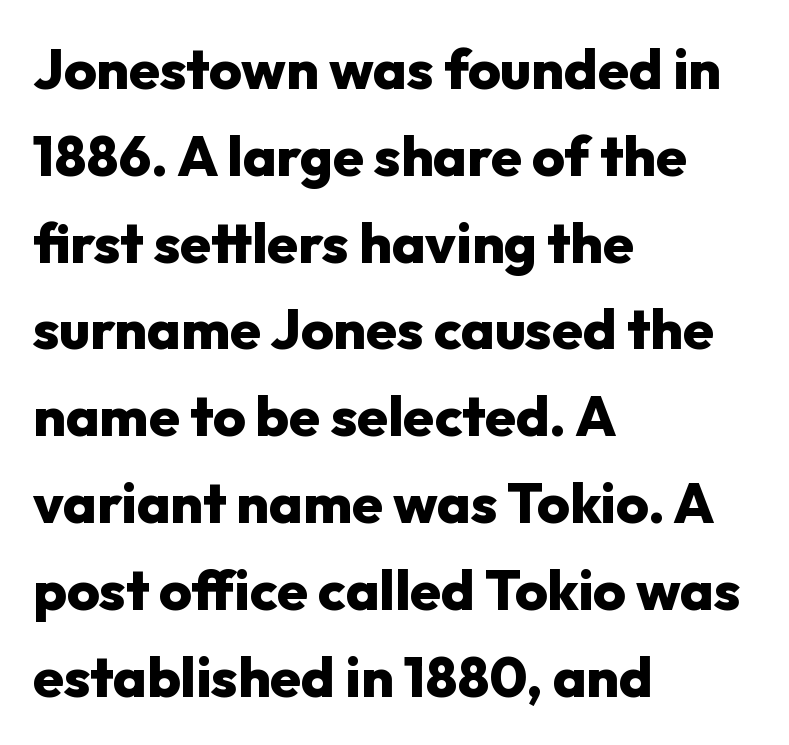
The image shows 56 px heavy sans-serif type, upright; set left-aligned, normal line spacing (1.55x), normal letter spacing, not underlined; low stroke contrast and a medium x-height.
